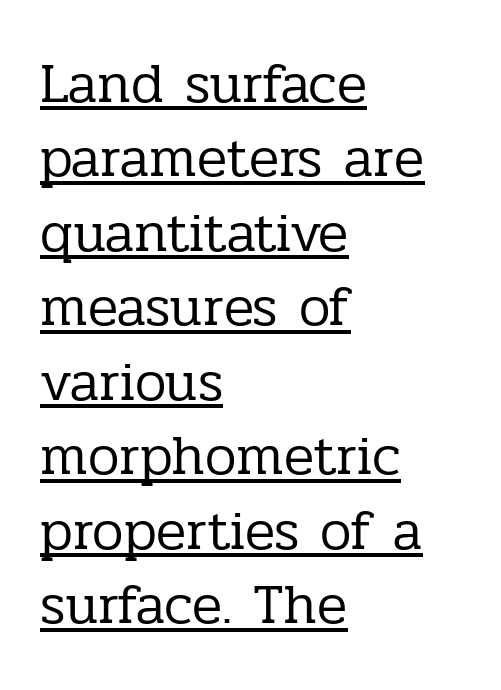
The image shows 56 px regular-weight serif type, upright; set left-aligned, normal line spacing (1.33x), normal letter spacing, underlined; low stroke contrast and a medium x-height.
